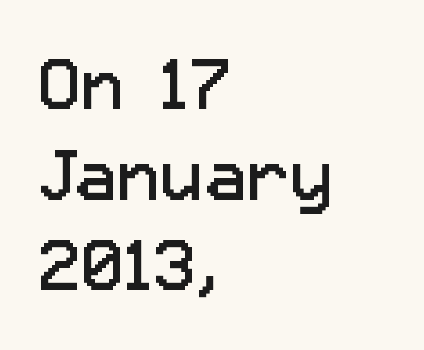
Leftover space on each line is placed entirely after the last word. The specimen reads as upright at a glance. Typographically, this falls in the sans-serif category. Words appear dense and cohesive because spacing is normal.
